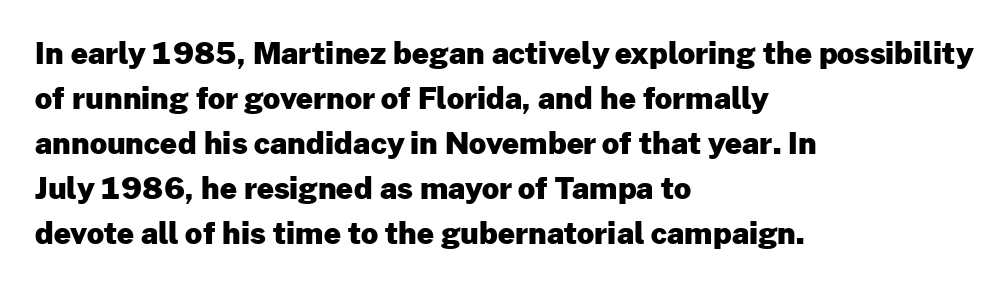
{"serif": "no", "italic": "no", "bold": "yes", "weight": "heavy", "width": "normal", "stroke_contrast": "low", "x_height": "medium", "monospaced": "no", "underline": "no", "align": "left", "line_spacing": "normal", "line_spacing_ratio": 1.5, "letter_spacing": "normal", "letter_spacing_em": 0.0, "glyph_px": 30}
